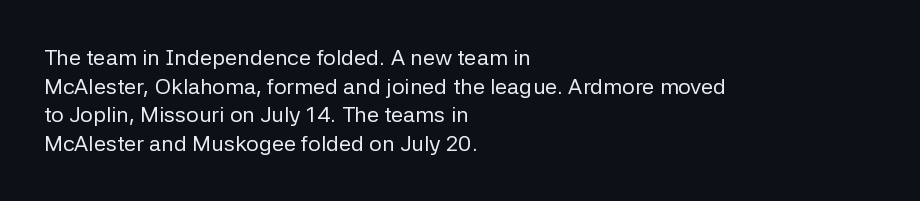
Check the space under the baseline: it is left empty. Characters follow at the spacing the type designer built in. These glyphs show unthickened strokes, regular width or finer. This is the regular roman posture of the typeface. A typesetter would call this leading conventional body-copy spacing. The compositor pushed each line to the left boundary.
